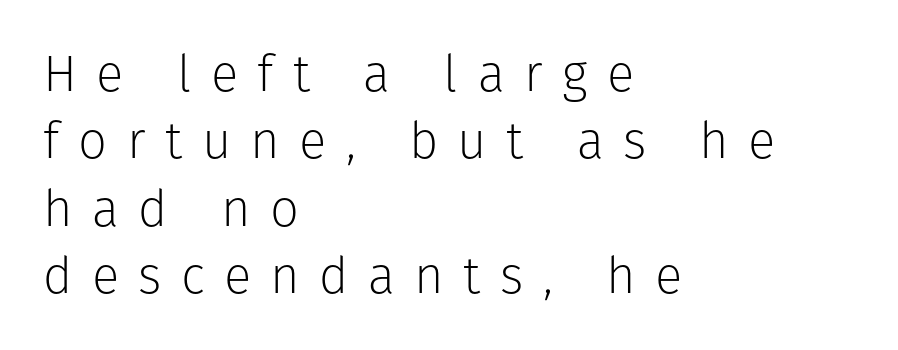
{"serif": "no", "italic": "no", "bold": "no", "weight": "light", "width": "normal", "stroke_contrast": "low", "x_height": "medium", "monospaced": "no", "underline": "no", "align": "left", "line_spacing": "normal", "line_spacing_ratio": 1.32, "letter_spacing": "wide", "letter_spacing_em": 0.38, "glyph_px": 51}
